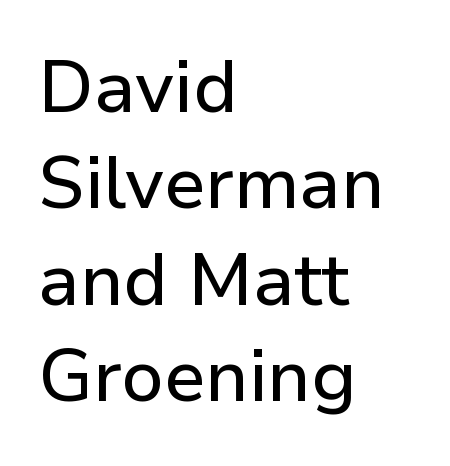
Spacing verdict: proportional, widths tailored to each character. The letters stand upright; this is a roman face. This sample is left-justified, so line endings fall wherever the words run out. The gaps between neighbouring characters are ordinary and unremarkable. You can tell from the bare stems that sans-serif type was used. Nobody drew a line under any word here.
